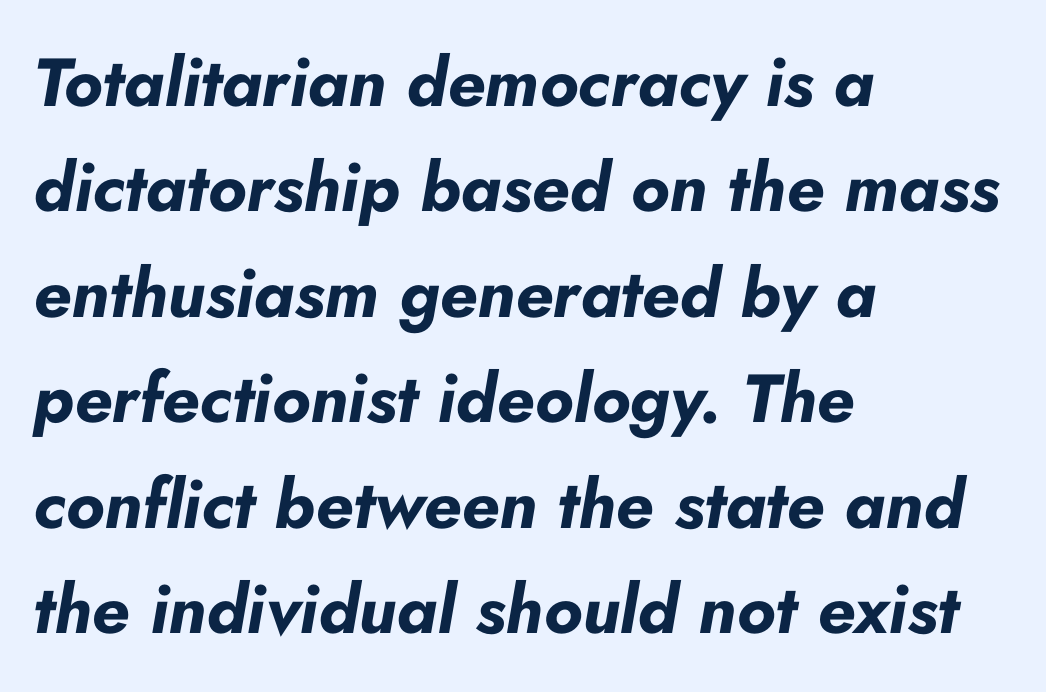
{"italic": "yes", "lean": "right", "slant_degrees": 10, "bold": "yes", "weight": "bold", "width": "normal", "stroke_contrast": "low", "x_height": "small", "monospaced": "no", "underline": "no", "align": "left", "line_spacing": "normal", "line_spacing_ratio": 1.55, "letter_spacing": "normal", "letter_spacing_em": 0.0, "glyph_px": 68}
